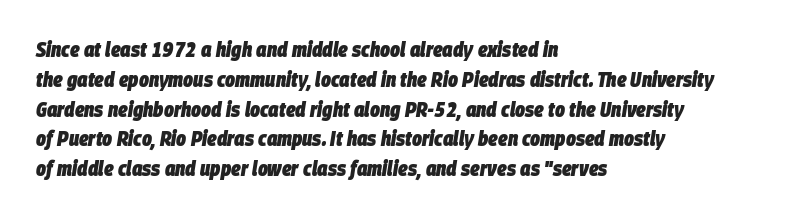
{"italic": "yes", "lean": "right", "slant_degrees": 9, "bold": "yes", "underline": "no", "align": "left", "line_spacing": "normal", "line_spacing_ratio": 1.42, "letter_spacing": "normal", "letter_spacing_em": 0.0, "glyph_px": 21}
